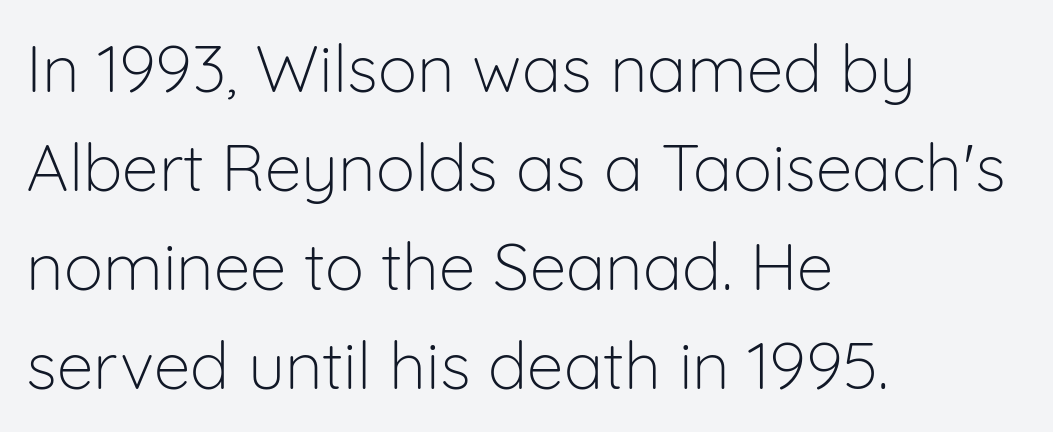
Q: Is the text bold? A: No.
Q: Is the text italic (slanted)? A: No, it is upright.
Q: Is the typeface a serif or a sans-serif typeface? A: Sans-serif.
Q: Is the text underlined? A: No.
Q: How is the paragraph aligned? A: Left-aligned.
Q: Is the spacing between letters normal or unusually wide? A: Normal.
Q: Is the spacing between lines tight, normal or loose? A: Normal.
Q: Width (condensed, normal, or wide)? A: Normal.
Q: Stroke contrast? A: Low.
Q: x-height? A: Medium.
Q: Monospaced? A: No.
